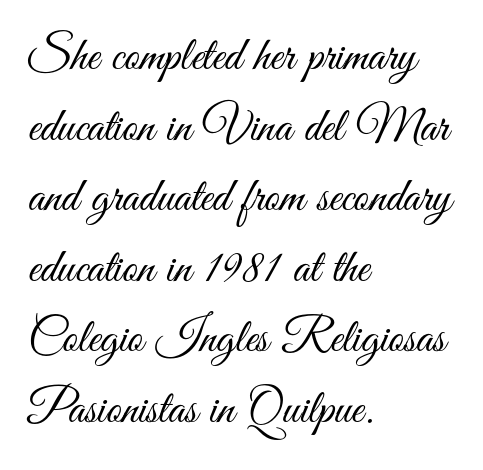
Q: Is the text bold? A: No.
Q: Is the text italic (slanted)? A: Yes.
Q: Is the typeface a serif or a sans-serif typeface? A: Sans-serif.
Q: Is the text underlined? A: No.
Q: How is the paragraph aligned? A: Left-aligned.
Q: Is the spacing between letters normal or unusually wide? A: Normal.
Q: Is the spacing between lines tight, normal or loose? A: Normal.
Q: Width (condensed, normal, or wide)? A: Condensed.
Q: Stroke contrast? A: Medium.
Q: x-height? A: Small.
Q: Monospaced? A: No.
